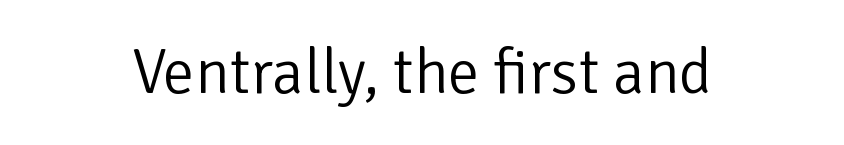
The image shows 63 px light sans-serif type, upright; set centered, normal letter spacing, not underlined; low stroke contrast and a medium x-height.
